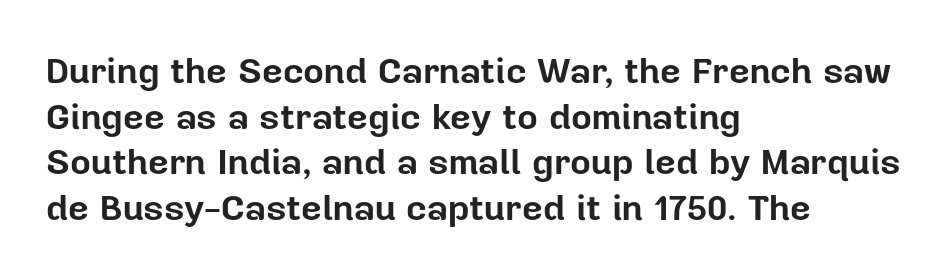
{"serif": "no", "italic": "no", "bold": "yes", "weight": "bold", "width": "normal", "stroke_contrast": "low", "x_height": "medium", "monospaced": "no", "underline": "no", "align": "left", "line_spacing": "normal", "line_spacing_ratio": 1.27, "letter_spacing": "normal", "letter_spacing_em": 0.0, "glyph_px": 36}
